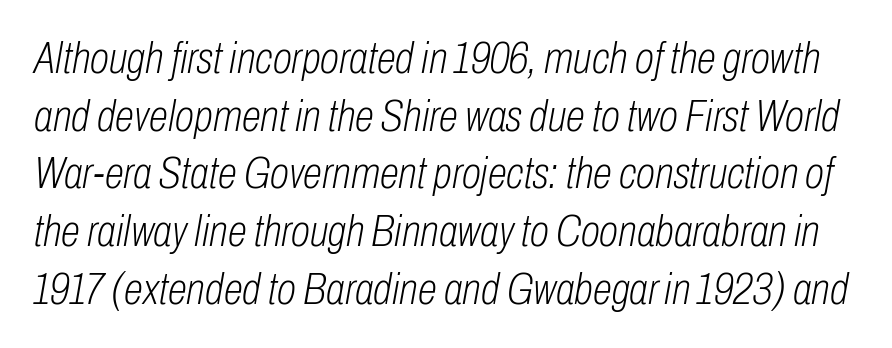
Q: Is the text bold? A: No.
Q: Is the text italic (slanted)? A: Yes, it leans right by about 10 degrees.
Q: Is the text underlined? A: No.
Q: Is the spacing between letters normal or unusually wide? A: Normal.
Q: Is the spacing between lines tight, normal or loose? A: Normal.
Q: Width (condensed, normal, or wide)? A: Condensed.
Q: Stroke contrast? A: Low.
Q: x-height? A: Medium.
Q: Monospaced? A: No.
